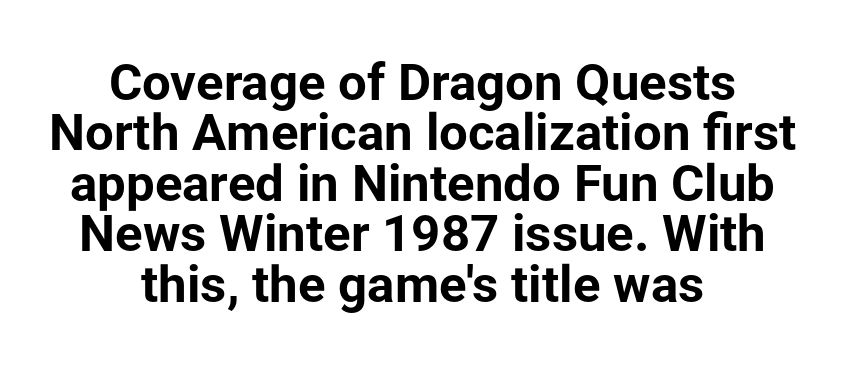
Character widths vary here, with narrow letters taking less room than wide ones. Grotesque or geometric, the face here clearly has no serifs. In terms of letterspacing, this is plain default setting. This rendering uses center alignment, leaving both contours irregular but symmetric.
